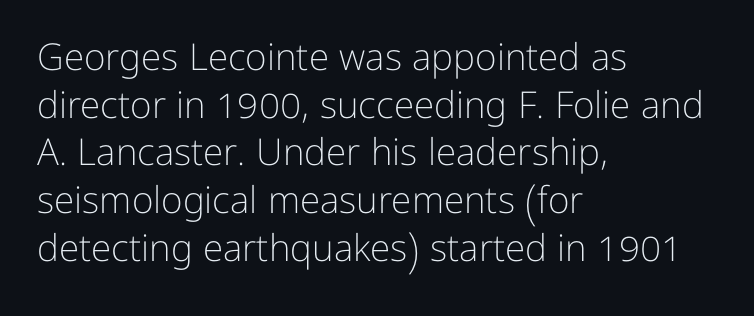
{"serif": "no", "italic": "no", "bold": "no", "weight": "light", "width": "normal", "stroke_contrast": "low", "x_height": "medium", "monospaced": "no", "underline": "no", "align": "left", "line_spacing": "normal", "line_spacing_ratio": 1.29, "letter_spacing": "normal", "letter_spacing_em": 0.0, "glyph_px": 37}
